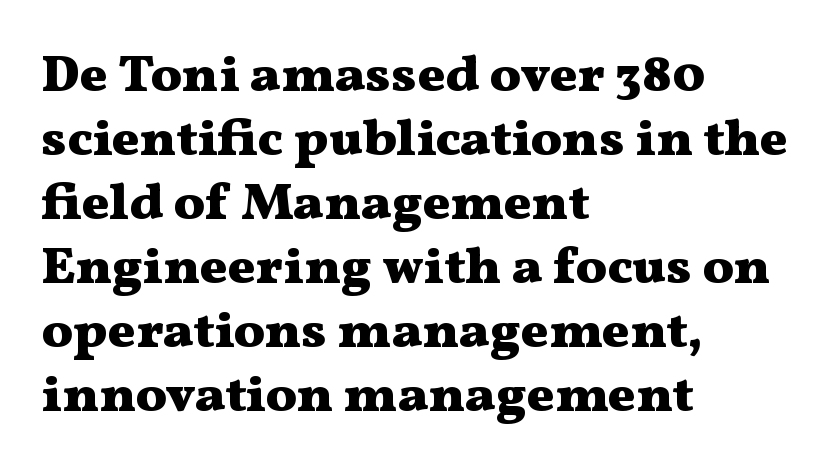
Observe the ordinary spacing: letters are neighbours, not strangers. The passage shown is typeset with a serif family. This sample uses an upright cut, with every glyph sitting square on the baseline. Each letter keeps its own natural width here, so spacing adapts to shape.
